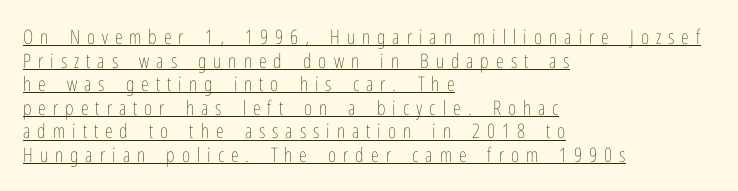
Q: Is the text bold? A: No.
Q: Is the text italic (slanted)? A: No, it is upright.
Q: Is the text underlined? A: Yes.
Q: How is the paragraph aligned? A: Left-aligned.
Q: Is the spacing between letters normal or unusually wide? A: Unusually wide.
